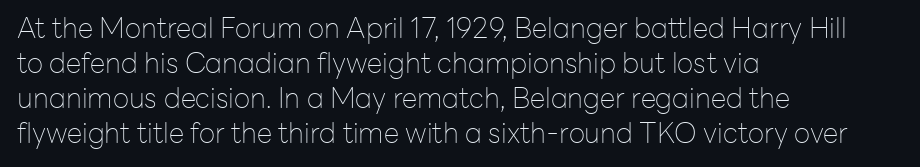
Q: Is the text bold? A: No.
Q: Is the text italic (slanted)? A: No, it is upright.
Q: Is the typeface a serif or a sans-serif typeface? A: Sans-serif.
Q: Is the text underlined? A: No.
Q: How is the paragraph aligned? A: Left-aligned.
Q: Is the spacing between letters normal or unusually wide? A: Normal.
Q: Is the spacing between lines tight, normal or loose? A: Normal.
Q: Width (condensed, normal, or wide)? A: Normal.
Q: Stroke contrast? A: Low.
Q: x-height? A: Medium.
Q: Monospaced? A: No.
